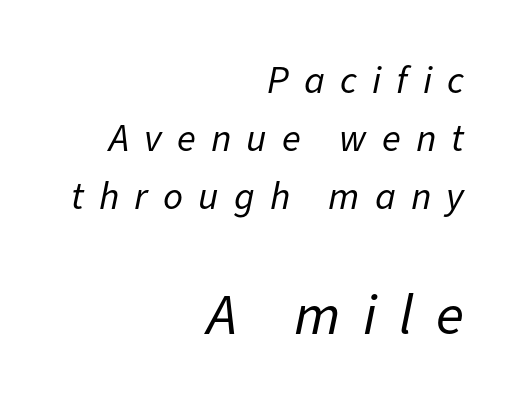
Q: Is the text bold? A: No.
Q: Is the text italic (slanted)? A: Yes, it leans right by about 11 degrees.
Q: Is the text underlined? A: No.
Q: How is the paragraph aligned? A: Right-aligned.
Q: Is the spacing between letters normal or unusually wide? A: Unusually wide.
Q: Is the spacing between lines tight, normal or loose? A: Normal.
Q: Which block of text is set in a larger size, the first (top) or the second (bottom)? A: The second (bottom) one.
Q: Width (condensed, normal, or wide)? A: Normal.
Q: Stroke contrast? A: Low.
Q: x-height? A: Medium.
Q: Monospaced? A: No.
